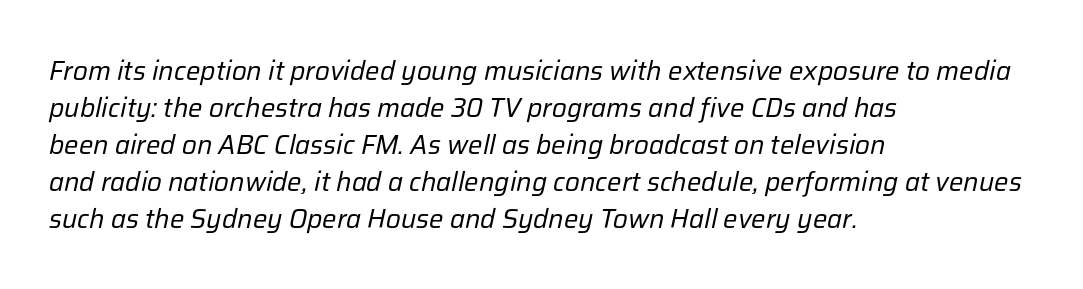
{"italic": "yes", "lean": "right", "slant_degrees": 12, "bold": "no", "underline": "no", "align": "left", "line_spacing": "normal", "line_spacing_ratio": 1.37, "letter_spacing": "normal", "letter_spacing_em": 0.0, "glyph_px": 27}
